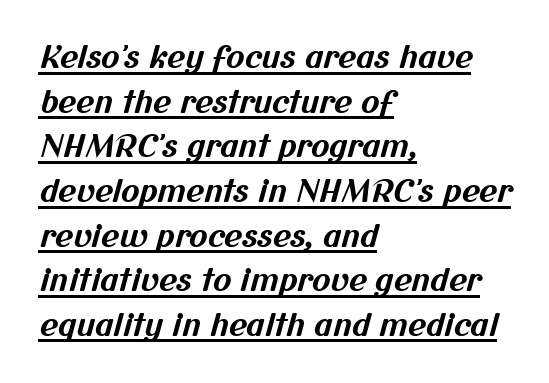
The image shows 31 px bold sans-serif type; set left-aligned, normal line spacing (1.44x), normal letter spacing, underlined; medium stroke contrast and a medium x-height.
